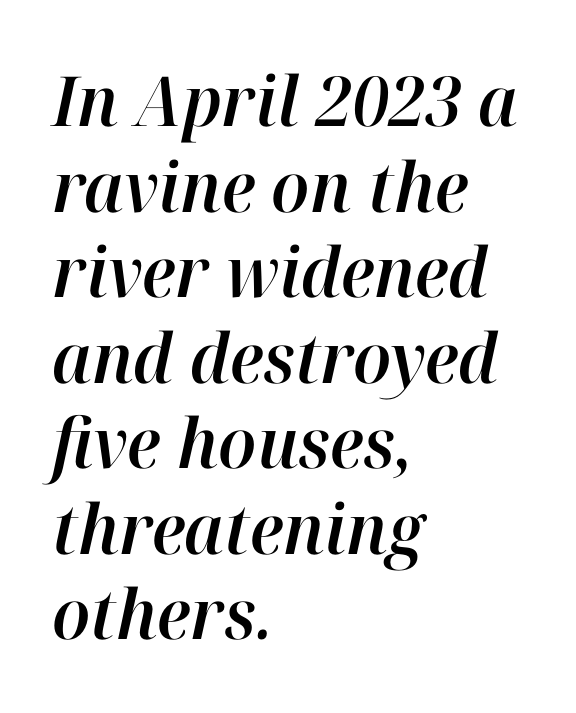
The image shows 69 px text type, italic (leaning right); set left-aligned, line spacing 1.24x, normal letter spacing, not underlined; high stroke contrast and a medium x-height.
